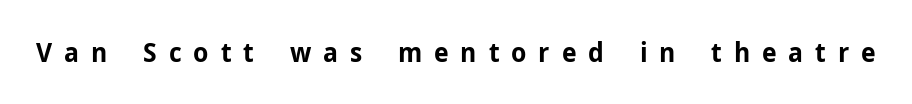
{"italic": "no", "bold": "yes", "underline": "no", "letter_spacing": "wide", "letter_spacing_em": 0.44, "glyph_px": 27}
